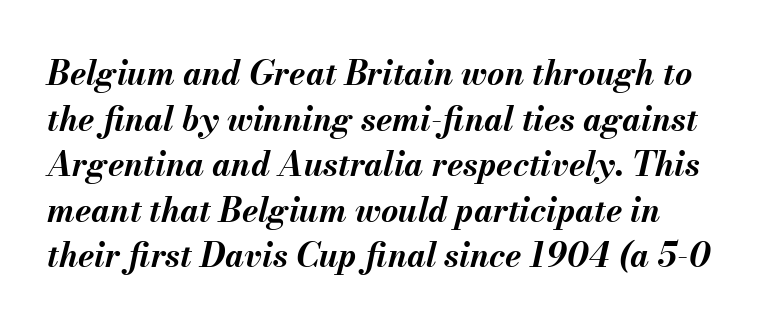
Q: Is the text bold? A: Yes.
Q: Is the text italic (slanted)? A: Yes, it leans right by about 13 degrees.
Q: Is the text underlined? A: No.
Q: How is the paragraph aligned? A: Left-aligned.
Q: Is the spacing between letters normal or unusually wide? A: Normal.
Q: Is the spacing between lines tight, normal or loose? A: Normal.
Q: Width (condensed, normal, or wide)? A: Normal.
Q: Stroke contrast? A: Medium.
Q: x-height? A: Small.
Q: Monospaced? A: No.
